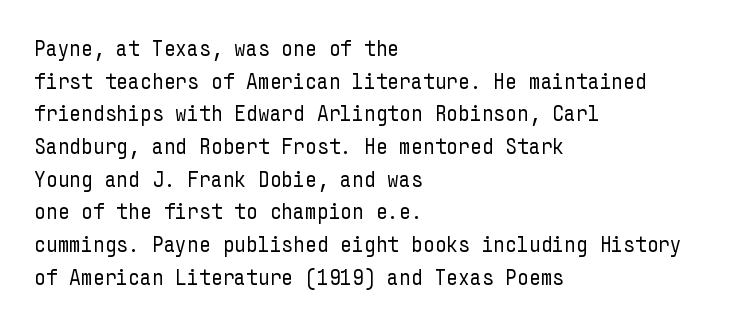
The image shows 23 px text type, upright; set left-aligned, normal line spacing (1.42x), normal letter spacing, not underlined.
